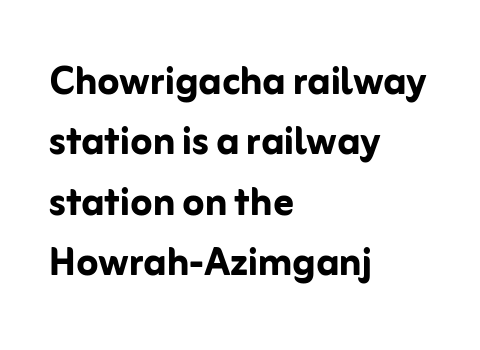
Words appear dense and cohesive because spacing is normal. This sample uses a sans-serif face. Each letter keeps its own natural width here, so spacing adapts to shape. No word sits above an underline.
